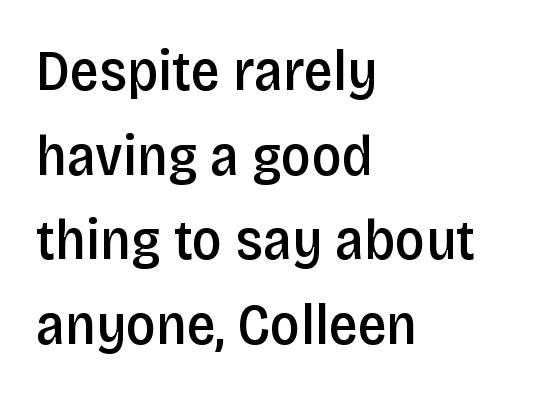
{"serif": "no", "italic": "no", "bold": "semi", "weight": "semibold", "width": "condensed", "stroke_contrast": "low", "x_height": "large", "monospaced": "no", "underline": "no", "align": "left", "line_spacing": "normal", "line_spacing_ratio": 1.46, "letter_spacing": "normal", "letter_spacing_em": 0.0, "glyph_px": 58}
